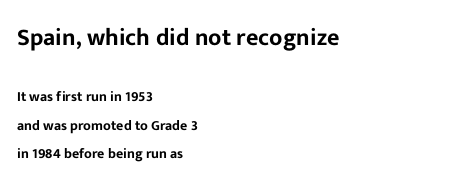
Q: Is the text italic (slanted)? A: No, it is upright.
Q: Is the text underlined? A: No.
Q: How is the paragraph aligned? A: Left-aligned.
Q: Is the spacing between letters normal or unusually wide? A: Normal.
Q: Is the spacing between lines tight, normal or loose? A: Loose.
Q: Which block of text is set in a larger size, the first (top) or the second (bottom)? A: The first (top) one.
